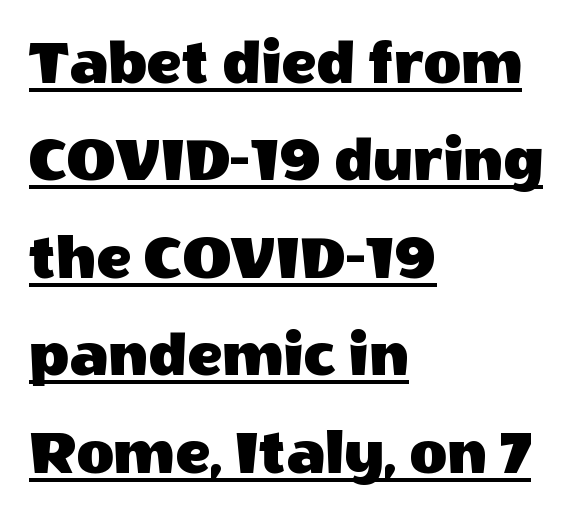
The image shows 65 px sans-serif type, upright; set left-aligned, normal line spacing (1.5x), normal letter spacing, underlined; a large x-height.
